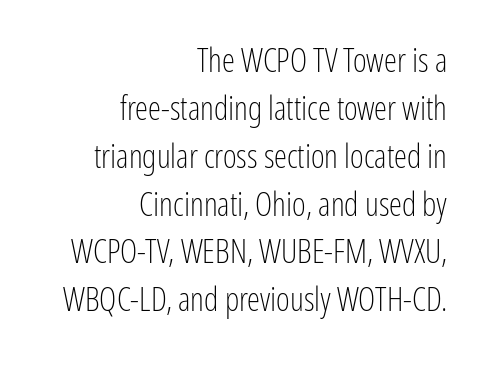
{"serif": "no", "italic": "no", "bold": "no", "weight": "light", "width": "condensed", "stroke_contrast": "low", "x_height": "medium", "monospaced": "no", "underline": "no", "align": "right", "line_spacing": "normal", "line_spacing_ratio": 1.45, "letter_spacing": "normal", "letter_spacing_em": 0.0, "glyph_px": 33}
